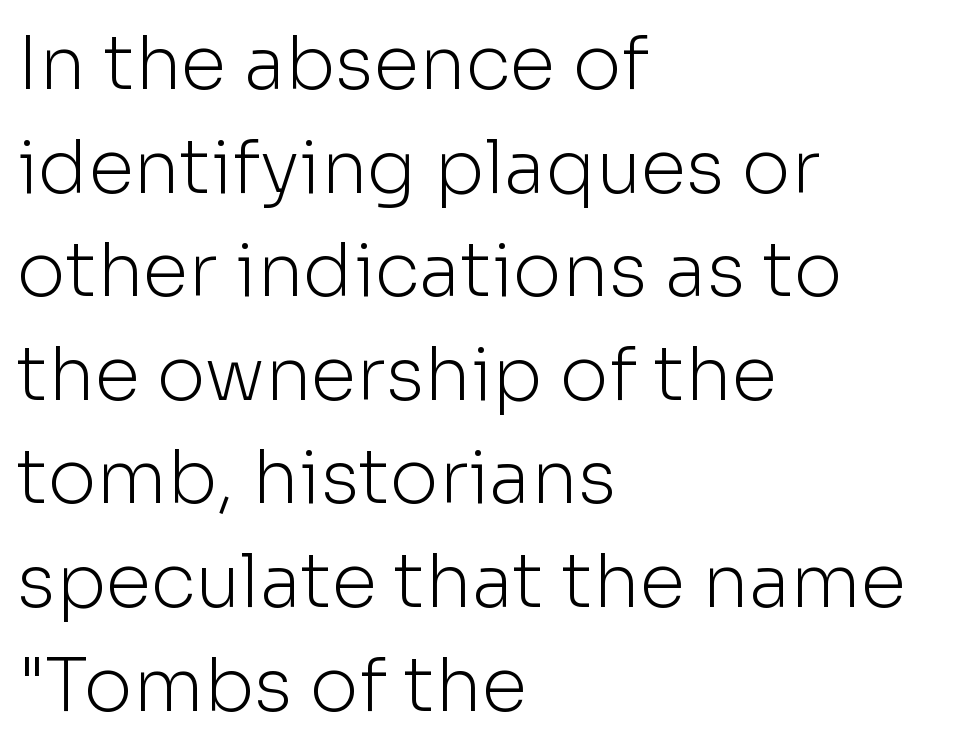
Q: Is the text bold? A: No.
Q: Is the text italic (slanted)? A: No, it is upright.
Q: Is the typeface a serif or a sans-serif typeface? A: Sans-serif.
Q: Is the text underlined? A: No.
Q: How is the paragraph aligned? A: Left-aligned.
Q: Is the spacing between letters normal or unusually wide? A: Normal.
Q: Is the spacing between lines tight, normal or loose? A: Normal.
Q: Width (condensed, normal, or wide)? A: Normal.
Q: Stroke contrast? A: Low.
Q: x-height? A: Medium.
Q: Monospaced? A: No.
